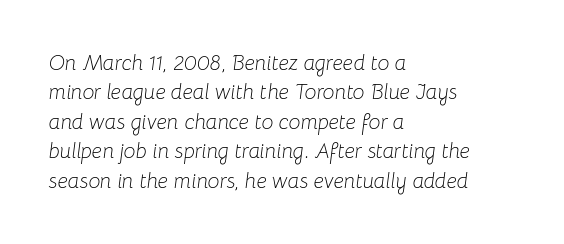
{"italic": "yes", "lean": "right", "slant_degrees": 8, "bold": "no", "underline": "no", "align": "left", "line_spacing": "normal", "line_spacing_ratio": 1.4, "letter_spacing": "normal", "letter_spacing_em": 0.0, "glyph_px": 21}
